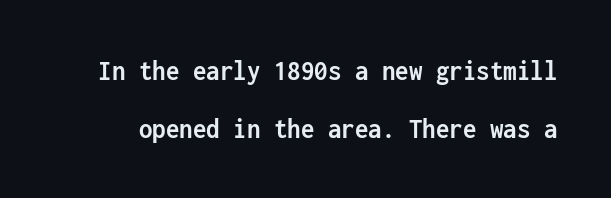
The letterforms sit shoulder to shoulder at normal distance. The passage shown is typed in a monospace face where columns stay perfectly aligned. Style check: upright. The passage shown is emphatically bold. Bare-footed words on every line. The block of text is sparse from top to bottom, with ample space between rows.
